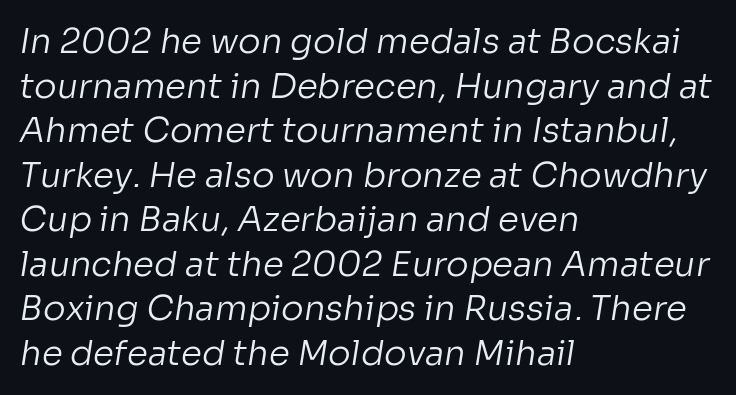
The image shows 34 px regular-weight sans-serif type; set left-aligned, normal line spacing (1.31x), normal letter spacing, not underlined; low stroke contrast and a medium x-height.
